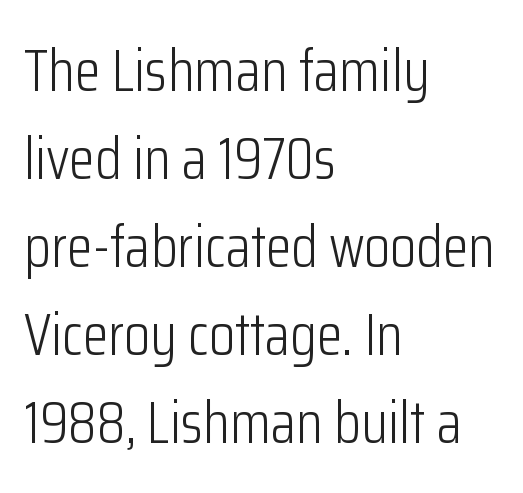
{"serif": "no", "italic": "no", "bold": "no", "weight": "light", "width": "condensed", "stroke_contrast": "low", "x_height": "medium", "monospaced": "no", "underline": "no", "align": "left", "line_spacing": "normal", "line_spacing_ratio": 1.49, "letter_spacing": "normal", "letter_spacing_em": 0.0, "glyph_px": 59}
